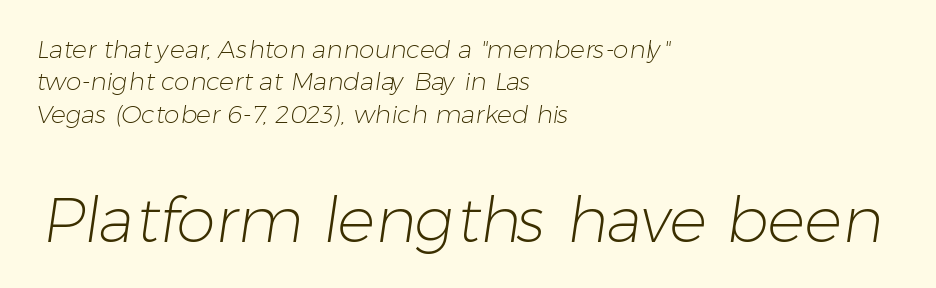
{"serif": "no", "bold": "no", "weight": "light", "width": "normal", "stroke_contrast": "low", "x_height": "medium", "monospaced": "no", "underline": "no", "align": "left", "line_spacing": "normal", "line_spacing_ratio": 1.3, "letter_spacing": "normal", "letter_spacing_em": 0.0, "larger_block": "second", "size_ratio": 2.52, "glyph_px": 63}
